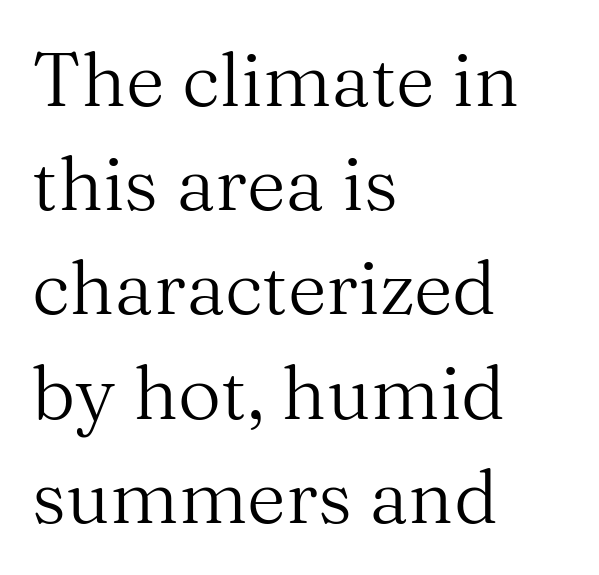
Line starts are locked; line ends wander. Stems here are at most as thick as an everyday book face. Quick note: underline off. The gaps between neighbouring characters are ordinary and unremarkable.
